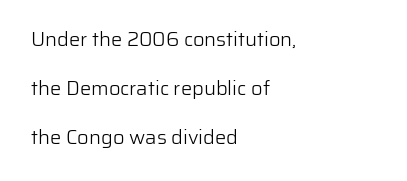
{"italic": "no", "bold": "no", "underline": "no", "align": "left", "line_spacing": "loose", "line_spacing_ratio": 2.46, "letter_spacing": "normal", "letter_spacing_em": 0.0, "glyph_px": 20}
